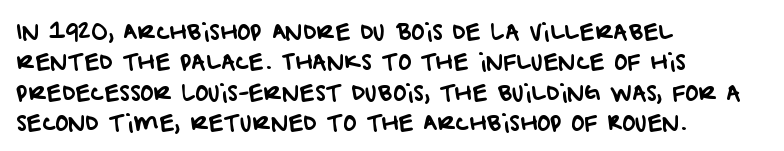
Q: Is the text underlined? A: No.
Q: How is the paragraph aligned? A: Left-aligned.
Q: Is the spacing between letters normal or unusually wide? A: Normal.
Q: Is the spacing between lines tight, normal or loose? A: Normal.
